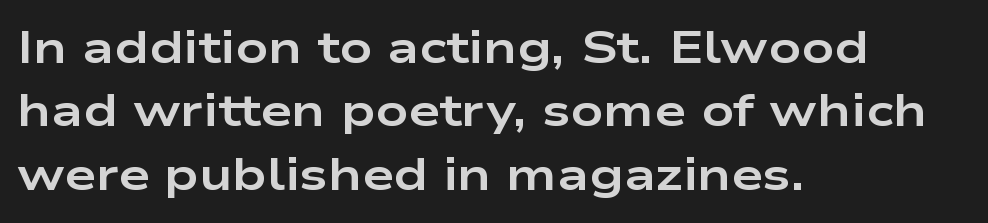
The image shows 45 px bold, wide sans-serif type, upright; set left-aligned, normal line spacing (1.41x), normal letter spacing, not underlined; low stroke contrast and a medium x-height.
